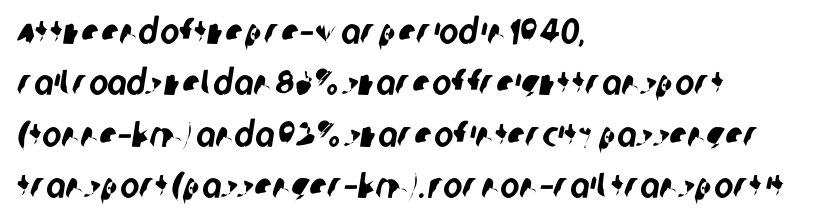
Q: Is the typeface a serif or a sans-serif typeface? A: Sans-serif.
Q: Is the text underlined? A: No.
Q: How is the paragraph aligned? A: Left-aligned.
Q: Is the spacing between letters normal or unusually wide? A: Normal.
Q: Is the spacing between lines tight, normal or loose? A: Normal.
Q: Width (condensed, normal, or wide)? A: Condensed.
Q: Stroke contrast? A: Low.
Q: x-height? A: Large.
Q: Monospaced? A: No.
